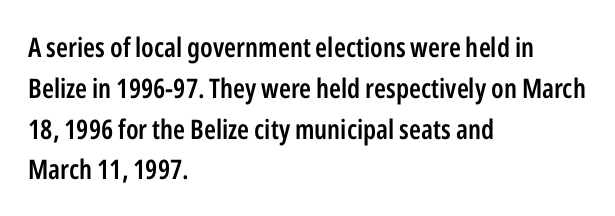
The image shows 27 px text type, upright; set left-aligned, normal line spacing (1.51x), normal letter spacing, not underlined.
